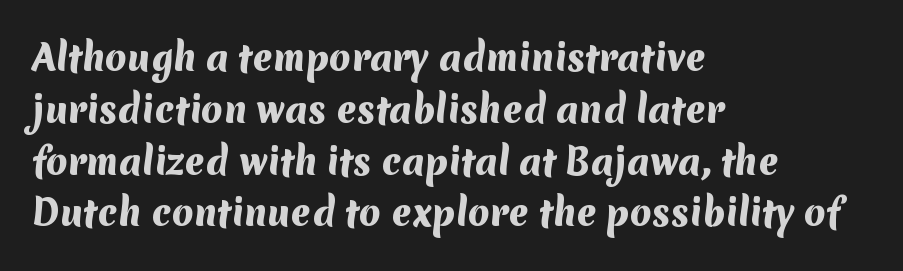
The image shows 35 px heavy sans-serif type; set left-aligned, normal line spacing (1.48x), normal letter spacing, not underlined; medium stroke contrast and a medium x-height.
